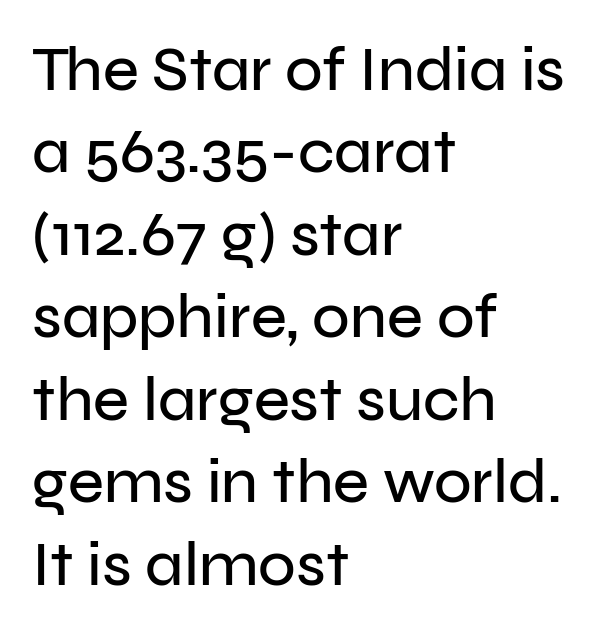
The image shows 62 px sans-serif type, upright; set left-aligned, normal line spacing (1.33x), normal letter spacing, not underlined; low stroke contrast and a medium x-height.
